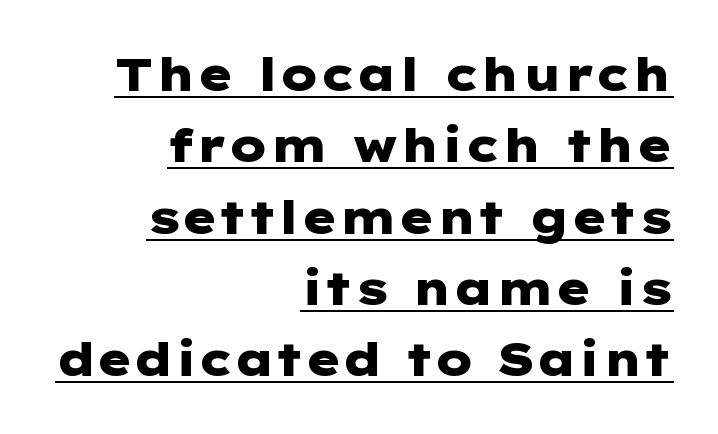
Q: Is the text bold? A: Yes.
Q: Is the text italic (slanted)? A: No, it is upright.
Q: Is the typeface a serif or a sans-serif typeface? A: Sans-serif.
Q: Is the text underlined? A: Yes.
Q: How is the paragraph aligned? A: Right-aligned.
Q: Is the spacing between letters normal or unusually wide? A: Normal.
Q: Is the spacing between lines tight, normal or loose? A: Normal.
Q: Width (condensed, normal, or wide)? A: Wide.
Q: Stroke contrast? A: Low.
Q: x-height? A: Medium.
